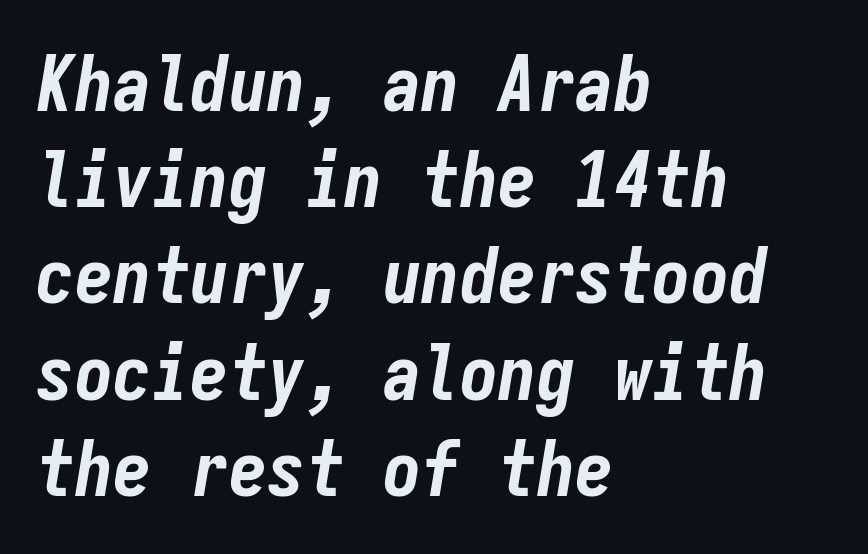
Clear beneath every line of the passage. The block of text has a typical density, with ordinary space between rows. Do the characters align in a grid? Yes, the font is monospaced. All the whitespace from short lines collects on the right. The letters are bold, with thick, heavy strokes. The rendering keeps characters at their native spacing.
